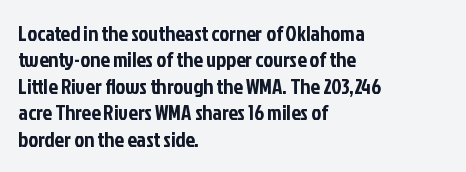
Q: Is the text italic (slanted)? A: No, it is upright.
Q: Is the text underlined? A: No.
Q: How is the paragraph aligned? A: Left-aligned.
Q: Is the spacing between letters normal or unusually wide? A: Normal.
Q: Is the spacing between lines tight, normal or loose? A: Normal.
